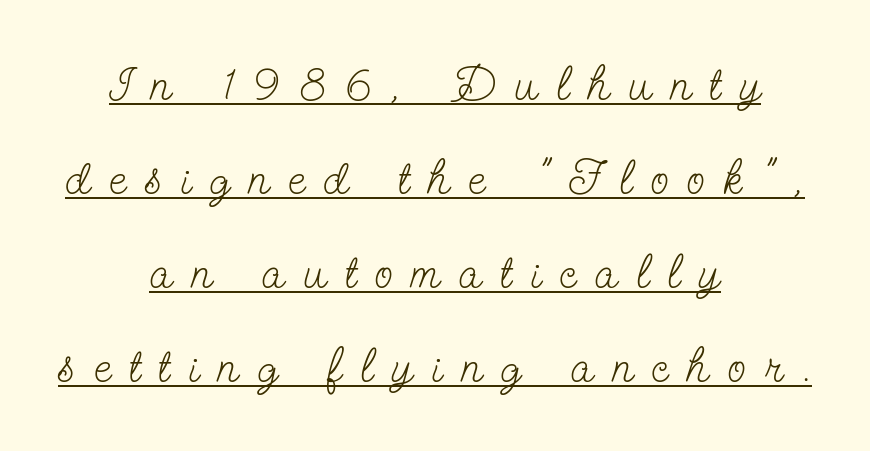
The image shows 47 px light, condensed serif type; set centered, loose line spacing (2.0x), unusually wide letter spacing (+0.41 em), underlined; low stroke contrast and a small x-height.
